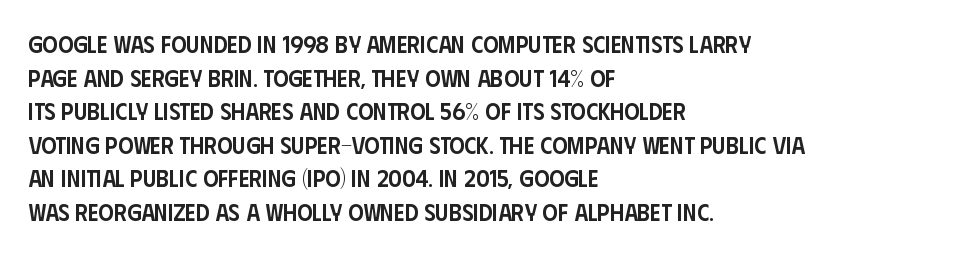
The image shows 24 px text type, upright; set left-aligned, normal line spacing (1.4x), normal letter spacing, not underlined.
